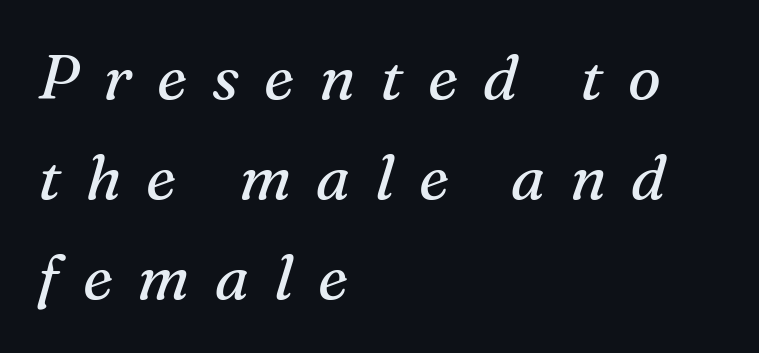
Lines of text with bare space underneath. Is this a fixed-width face? No — the glyphs have proportional, varying widths. Ink coverage per letter is moderate at most. Honestly, the row spacing looks completely unremarkable. The text was rendered using a seriffed face with decorative stroke endings. Teacher's note: observe the even left margin — that is flush-left alignment.
